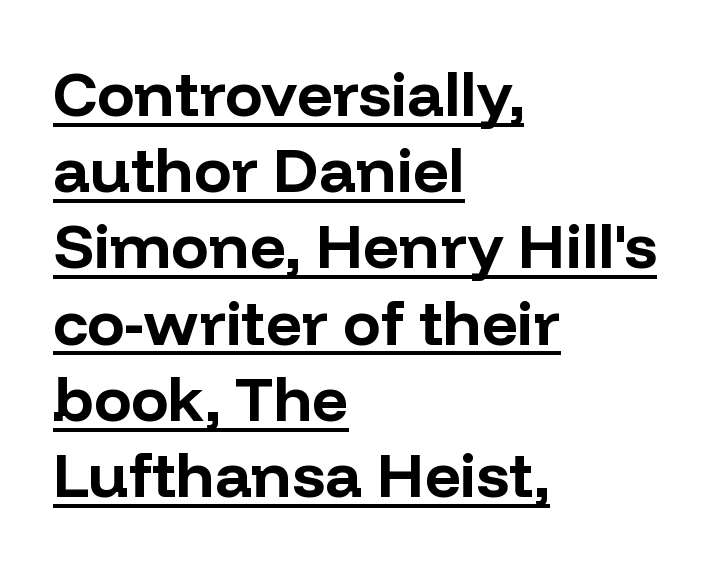
{"serif": "no", "italic": "no", "bold": "yes", "weight": "bold", "width": "normal", "stroke_contrast": "low", "x_height": "medium", "monospaced": "no", "underline": "yes", "align": "left", "line_spacing_ratio": 1.21, "letter_spacing": "normal", "letter_spacing_em": 0.0, "glyph_px": 63}
